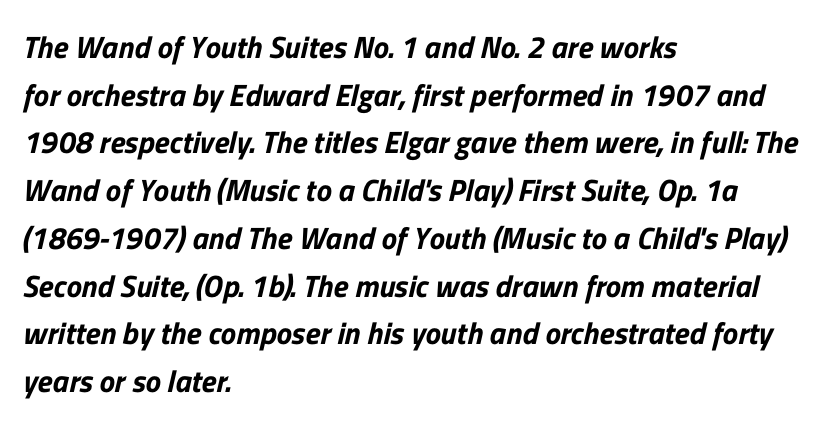
Is this a fixed-width face? No — the glyphs have proportional, varying widths. Leftover space on each line is placed entirely after the last word. This sample keeps an unexceptional amount of space between lines. Look at the tracking — it's just the regular setting, nothing added. This rendering features lettering with no underline. Letterform terminals end flat and unadorned throughout the passage.
